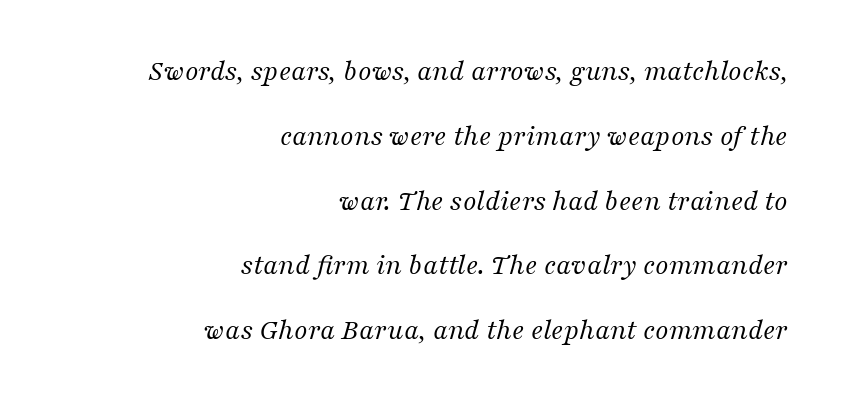
The image shows 30 px regular-weight serif type, italic (leaning right); set right-aligned, loose line spacing (2.16x), normal letter spacing, not underlined; medium stroke contrast and a medium x-height.
